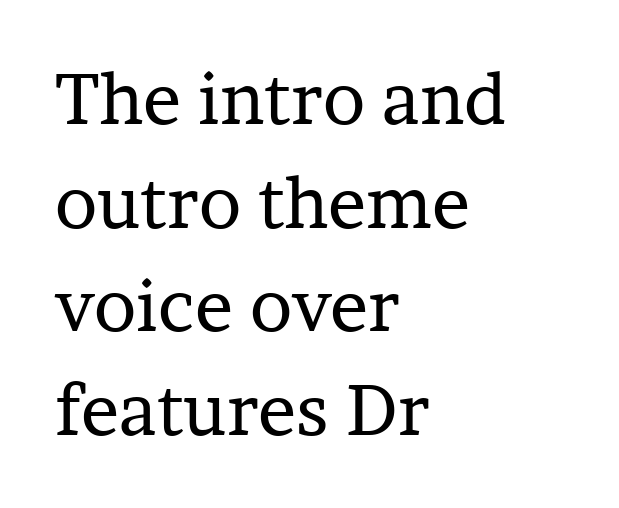
The image shows 71 px regular-weight serif type, upright; set left-aligned, normal line spacing (1.46x), normal letter spacing, not underlined; low stroke contrast and a medium x-height.
